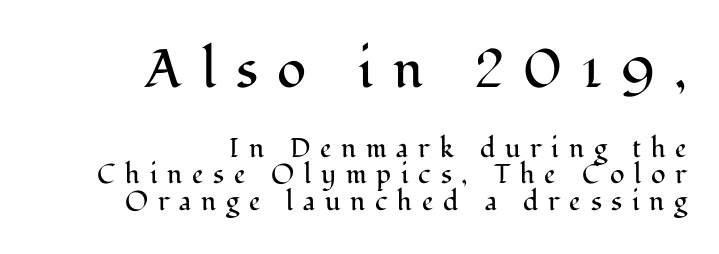
Q: Is the text bold? A: No.
Q: Is the text italic (slanted)? A: No, it is upright.
Q: Is the typeface a serif or a sans-serif typeface? A: Serif.
Q: Is the text underlined? A: No.
Q: How is the paragraph aligned? A: Right-aligned.
Q: Is the spacing between letters normal or unusually wide? A: Unusually wide.
Q: Is the spacing between lines tight, normal or loose? A: Tight.
Q: Which block of text is set in a larger size, the first (top) or the second (bottom)? A: The first (top) one.
Q: Width (condensed, normal, or wide)? A: Normal.
Q: Stroke contrast? A: Medium.
Q: x-height? A: Medium.
Q: Monospaced? A: No.
